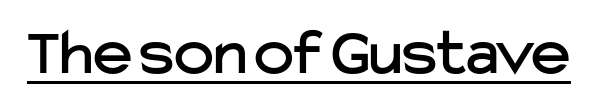
{"serif": "no", "italic": "no", "width": "normal", "stroke_contrast": "low", "x_height": "medium", "monospaced": "no", "underline": "yes", "letter_spacing": "normal", "letter_spacing_em": 0.0, "glyph_px": 67}
